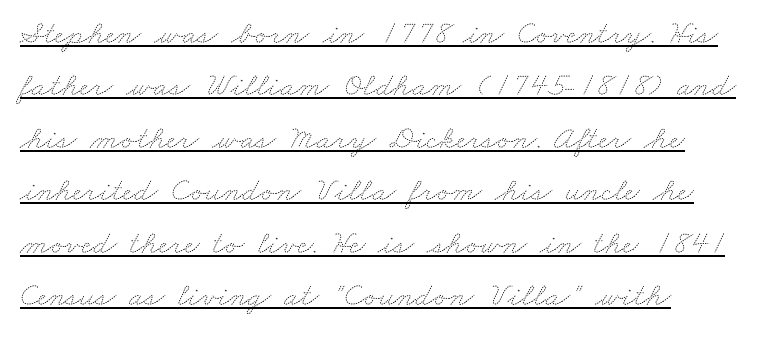
{"bold": "no", "weight": "thin", "width": "wide", "stroke_contrast": "medium", "x_height": "small", "monospaced": "no", "underline": "yes", "align": "left", "line_spacing": "normal", "line_spacing_ratio": 1.59, "letter_spacing": "normal", "letter_spacing_em": 0.0, "glyph_px": 33}
